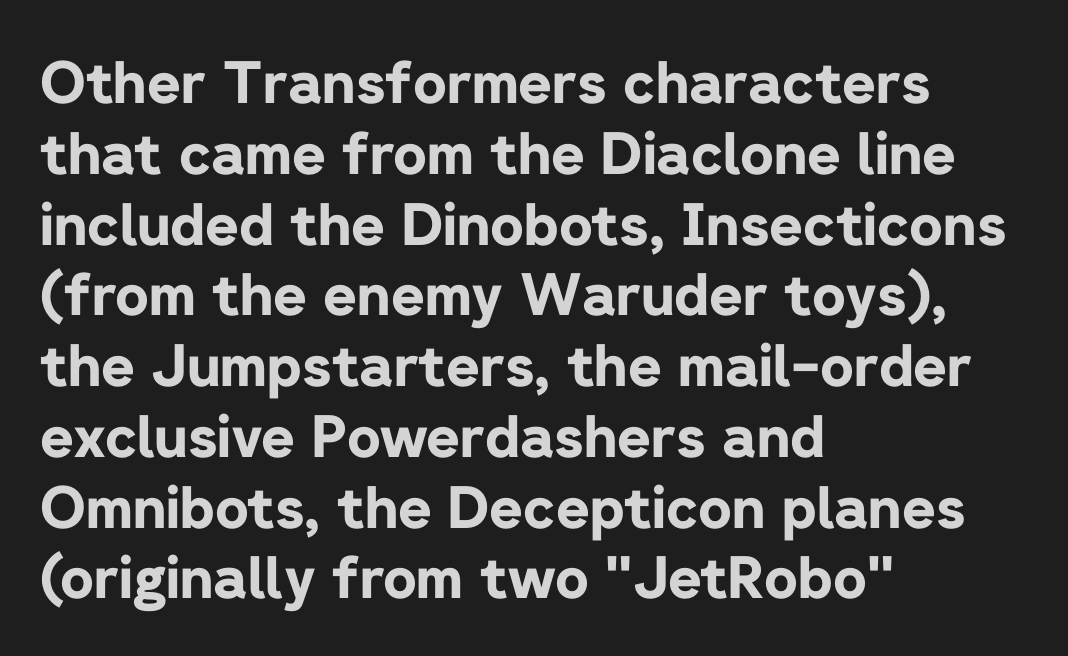
Q: Is the text bold? A: Yes.
Q: Is the text italic (slanted)? A: No, it is upright.
Q: Is the typeface a serif or a sans-serif typeface? A: Sans-serif.
Q: Is the text underlined? A: No.
Q: How is the paragraph aligned? A: Left-aligned.
Q: Is the spacing between letters normal or unusually wide? A: Normal.
Q: Width (condensed, normal, or wide)? A: Normal.
Q: Stroke contrast? A: Low.
Q: x-height? A: Medium.
Q: Monospaced? A: No.
